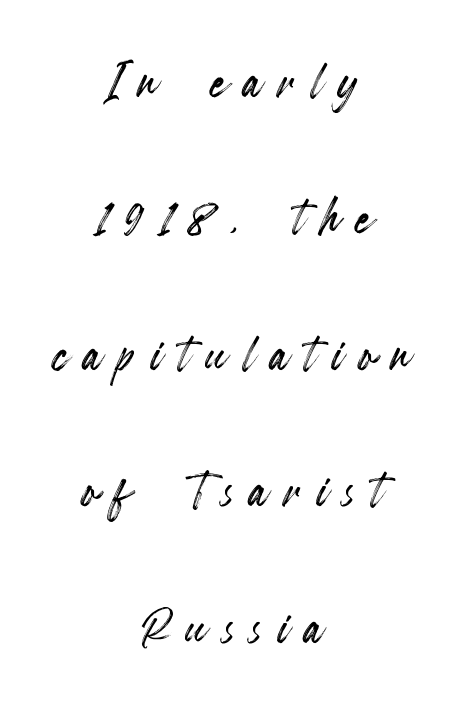
{"width": "condensed", "x_height": "small", "monospaced": "no", "underline": "no", "align": "center", "line_spacing": "loose", "line_spacing_ratio": 2.1, "letter_spacing": "wide", "letter_spacing_em": 0.25, "glyph_px": 65}
